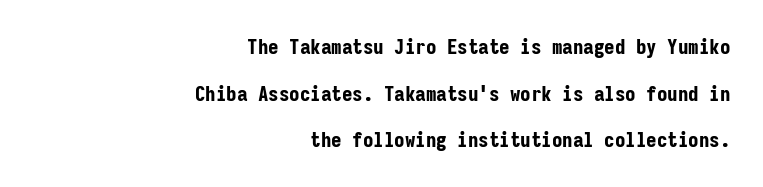
{"italic": "no", "bold": "yes", "underline": "no", "align": "right", "line_spacing": "loose", "line_spacing_ratio": 2.22, "letter_spacing": "normal", "letter_spacing_em": 0.0, "glyph_px": 21}
